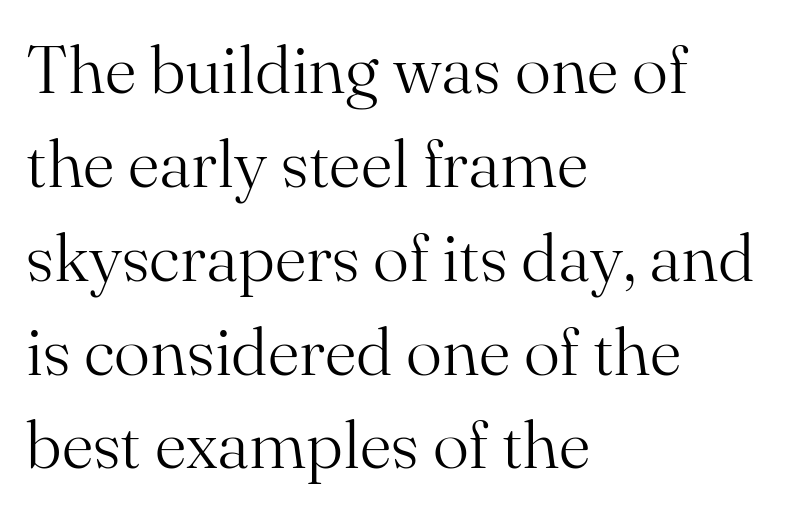
The text block is weighted toward the left margin, trailing off unevenly rightward. Nothing heavy about these letters — not bold at all. The letters stand upright; this is a roman face. The letters sit at their default tracking, neither squeezed nor spread. Normally led — the rows are evenly, conventionally spaced. Are there feet on the stems? There are — it's a serif.
